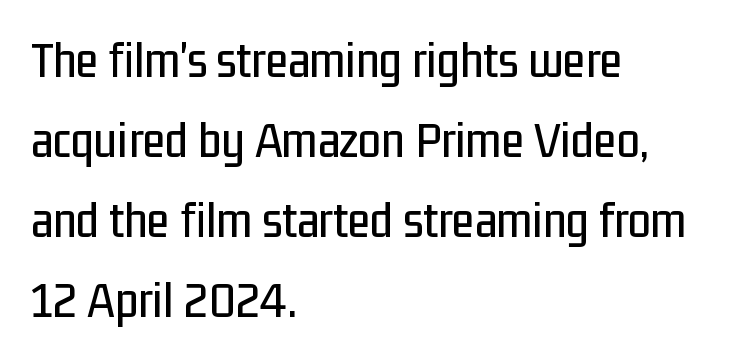
Typeset ragged right — the left edge is the straight one. A typesetter would call this proportional, since set widths differ per character. Words appear dense and cohesive because spacing is normal. Serif or sans? Sans — the stroke terminals are bare. A bare baseline throughout the passage. Regular leading.
